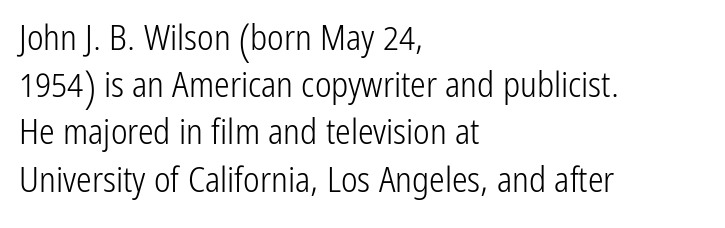
{"serif": "no", "italic": "no", "bold": "no", "weight": "light", "width": "condensed", "stroke_contrast": "low", "x_height": "medium", "monospaced": "no", "underline": "no", "align": "left", "line_spacing": "normal", "line_spacing_ratio": 1.35, "letter_spacing": "normal", "letter_spacing_em": 0.0, "glyph_px": 35}
